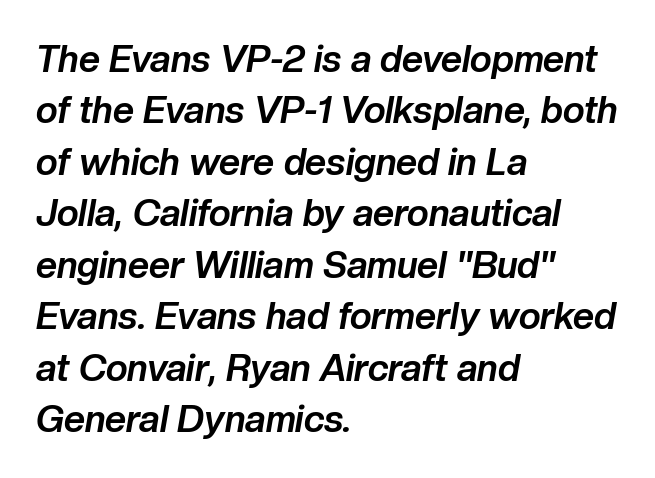
The image shows 37 px bold type, italic (leaning right); set left-aligned, normal line spacing (1.39x), normal letter spacing, not underlined; low stroke contrast and a medium x-height.
